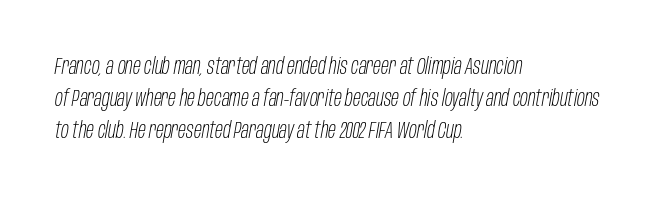
The image shows 23 px text type, italic (leaning right); set left-aligned, normal line spacing (1.4x), normal letter spacing, not underlined.
